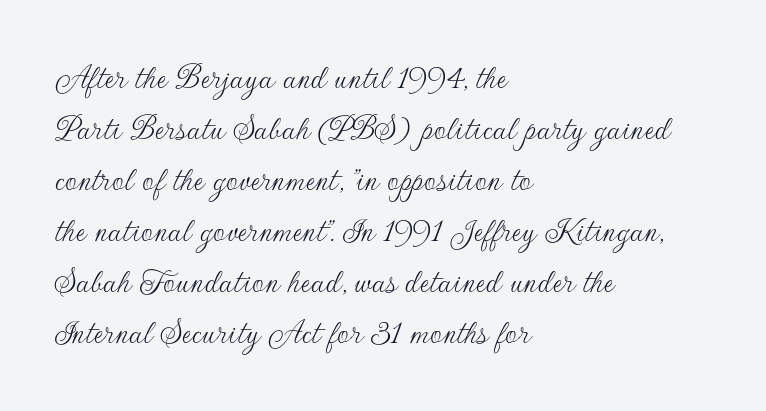
The image shows 37 px thin sans-serif type; set left-aligned, normal line spacing (1.38x), normal letter spacing, not underlined; low stroke contrast and a small x-height.
